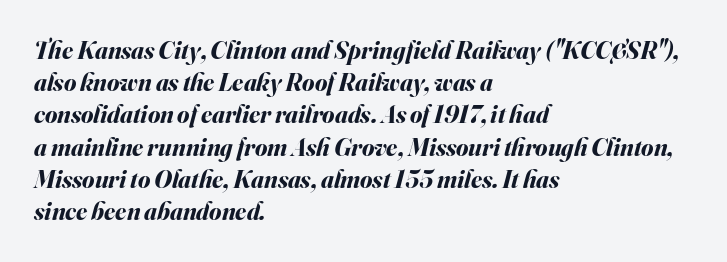
Q: Is the text bold? A: Yes.
Q: Is the text italic (slanted)? A: Yes, it leans right by about 16 degrees.
Q: Is the text underlined? A: No.
Q: How is the paragraph aligned? A: Left-aligned.
Q: Is the spacing between letters normal or unusually wide? A: Normal.
Q: Is the spacing between lines tight, normal or loose? A: Normal.
